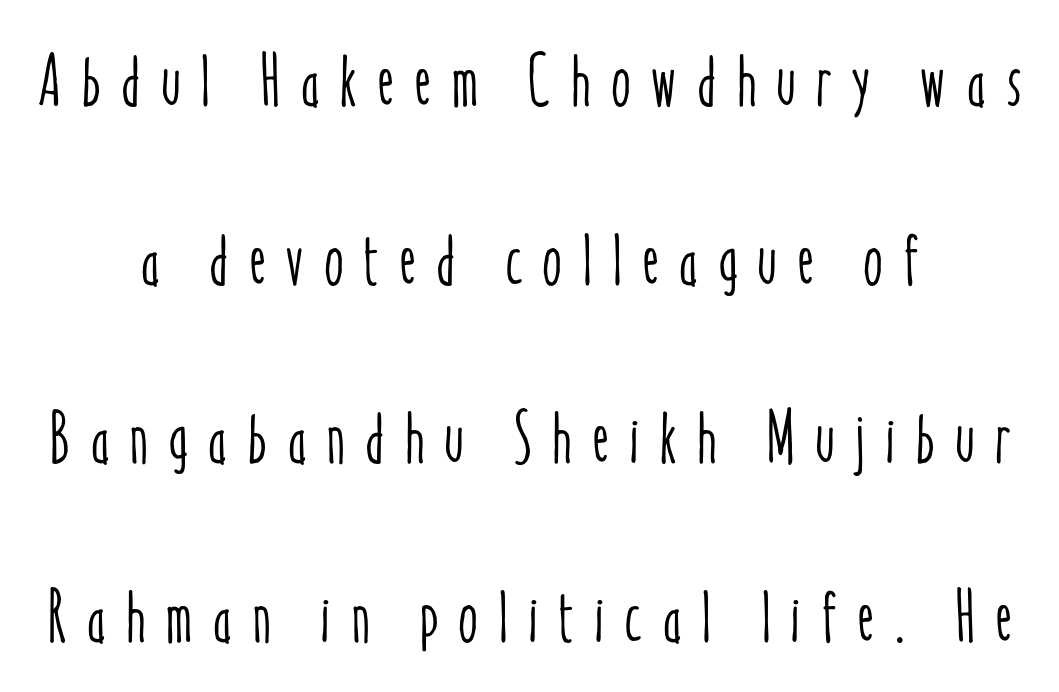
Q: Is the text italic (slanted)? A: No, it is upright.
Q: Is the text underlined? A: No.
Q: How is the paragraph aligned? A: Centered.
Q: Is the spacing between letters normal or unusually wide? A: Unusually wide.
Q: Is the spacing between lines tight, normal or loose? A: Loose.
Q: Width (condensed, normal, or wide)? A: Condensed.
Q: Stroke contrast? A: Low.
Q: x-height? A: Medium.
Q: Monospaced? A: No.
